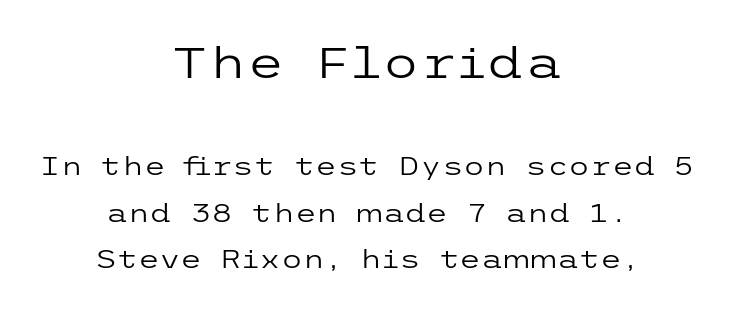
{"serif": "no", "italic": "no", "bold": "no", "weight": "regular", "width": "wide", "stroke_contrast": "low", "x_height": "medium", "underline": "no", "align": "center", "line_spacing_ratio": 1.86, "letter_spacing": "normal", "letter_spacing_em": 0.0, "larger_block": "first", "size_ratio": 1.72, "glyph_px": 43}
